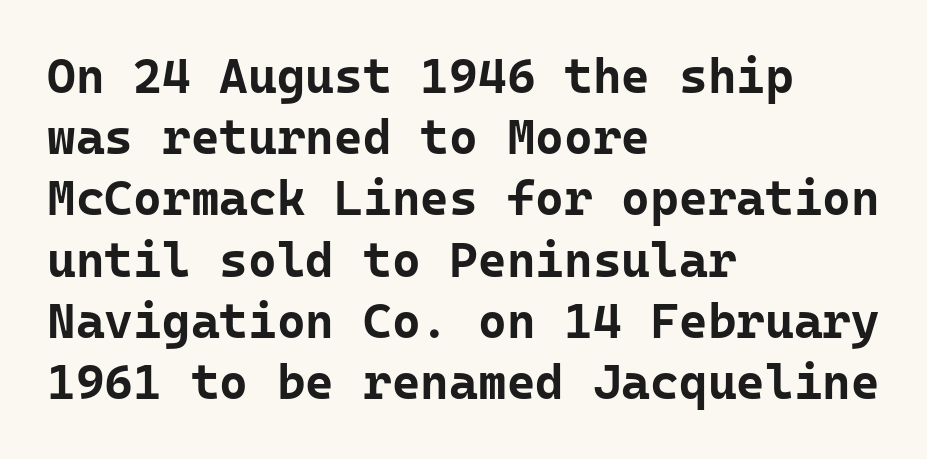
Q: Is the text bold? A: Yes.
Q: Is the text italic (slanted)? A: No, it is upright.
Q: Is the typeface a serif or a sans-serif typeface? A: Sans-serif.
Q: Is the text underlined? A: No.
Q: How is the paragraph aligned? A: Left-aligned.
Q: Is the spacing between letters normal or unusually wide? A: Normal.
Q: Is the spacing between lines tight, normal or loose? A: Normal.
Q: Width (condensed, normal, or wide)? A: Normal.
Q: Stroke contrast? A: Low.
Q: x-height? A: Medium.
Q: Monospaced? A: Yes.
